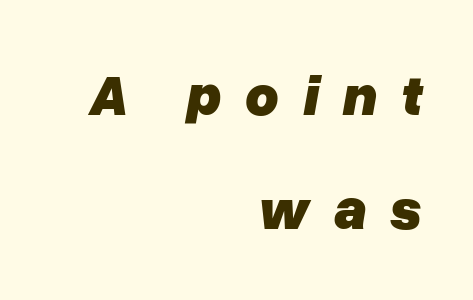
{"italic": "yes", "lean": "right", "slant_degrees": 10, "bold": "yes", "weight": "heavy", "width": "normal", "stroke_contrast": "low", "x_height": "medium", "monospaced": "no", "underline": "no", "align": "right", "line_spacing": "loose", "line_spacing_ratio": 1.97, "letter_spacing": "wide", "letter_spacing_em": 0.4, "glyph_px": 58}
